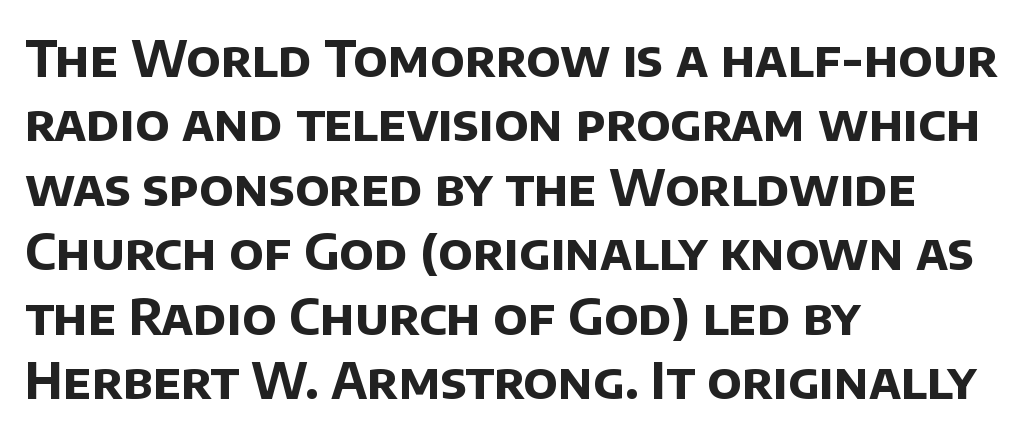
Note: no serifs on the glyphs. Tracking here is standard; glyphs follow each other at the usual distance. Vertical spacing — default. Glance below the letters and you will spot only blank space. A typesetter would call this proportional, since set widths differ per character. Reading down the block, your eye returns to a fixed left position each line.
